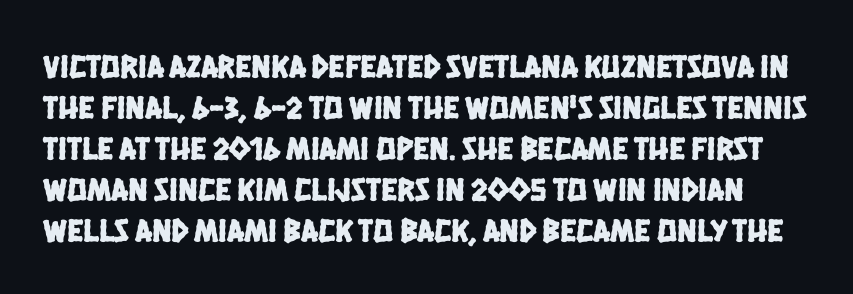
Q: Is the typeface a serif or a sans-serif typeface? A: Sans-serif.
Q: Is the text underlined? A: No.
Q: Is the spacing between letters normal or unusually wide? A: Normal.
Q: Width (condensed, normal, or wide)? A: Condensed.
Q: Stroke contrast? A: Low.
Q: x-height? A: Large.
Q: Monospaced? A: No.
